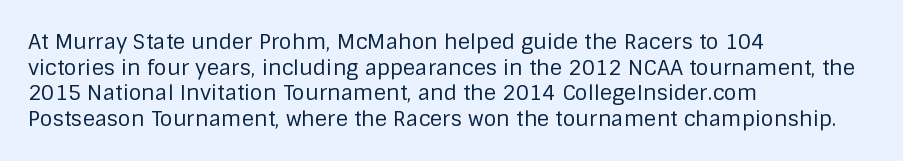
The image shows 21 px text type, upright; set left-aligned, line spacing 1.22x, normal letter spacing, not underlined.
